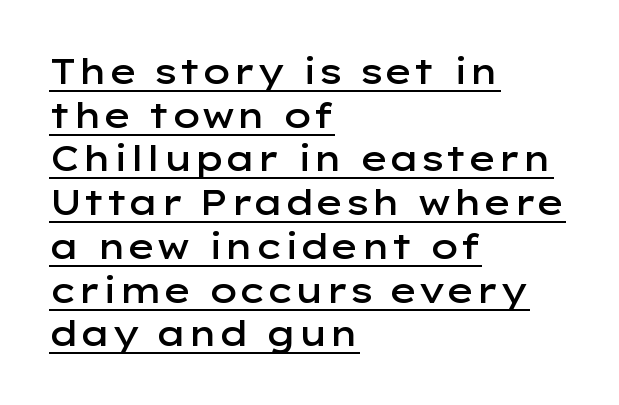
Varying glyph widths throughout — classic text-font behaviour. Looks like someone drew a line under every word here. Ascenders rise straight up at ninety degrees. The passage shown stacks its lines at a standard gap.
